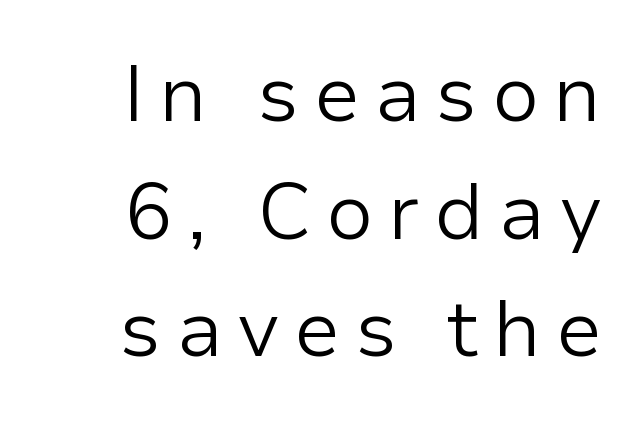
The image shows 79 px light sans-serif type, upright; set normal line spacing (1.49x), not underlined; low stroke contrast and a medium x-height.
